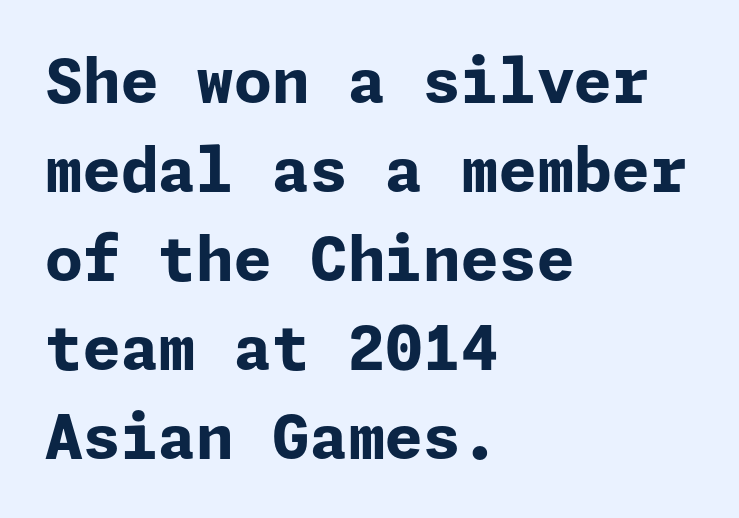
Q: Is the text bold? A: Yes.
Q: Is the text italic (slanted)? A: No, it is upright.
Q: Is the typeface a serif or a sans-serif typeface? A: Sans-serif.
Q: Is the text underlined? A: No.
Q: How is the paragraph aligned? A: Left-aligned.
Q: Is the spacing between letters normal or unusually wide? A: Normal.
Q: Is the spacing between lines tight, normal or loose? A: Normal.
Q: Width (condensed, normal, or wide)? A: Normal.
Q: Stroke contrast? A: Low.
Q: x-height? A: Medium.
